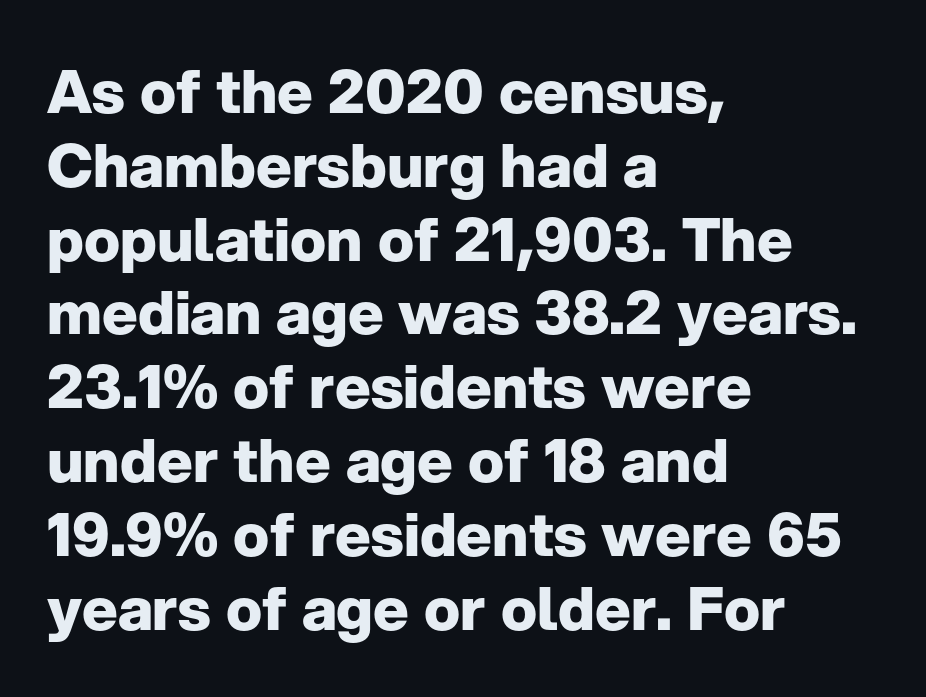
The image shows 60 px heavy sans-serif type, upright; set left-aligned, line spacing 1.23x, normal letter spacing, not underlined; low stroke contrast and a medium x-height.
